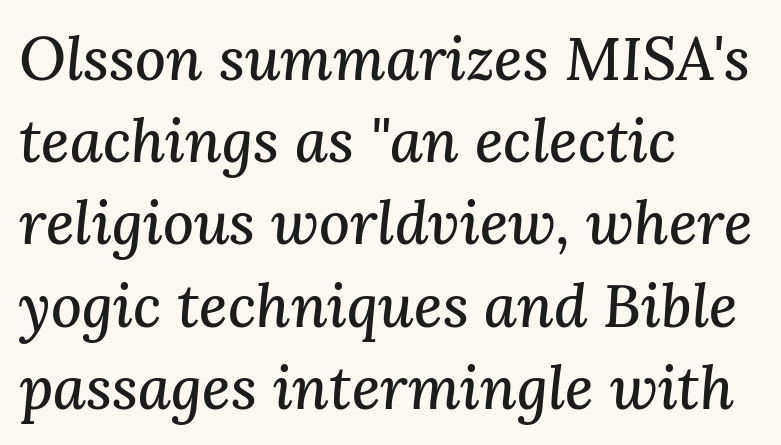
Would a proofreader flag this as italicized? Yes. Nothing unusual about the tracking: characters are spaced as the font intends. The paragraph has a hard left edge and a soft right edge. Descenders hang freely into open space.
